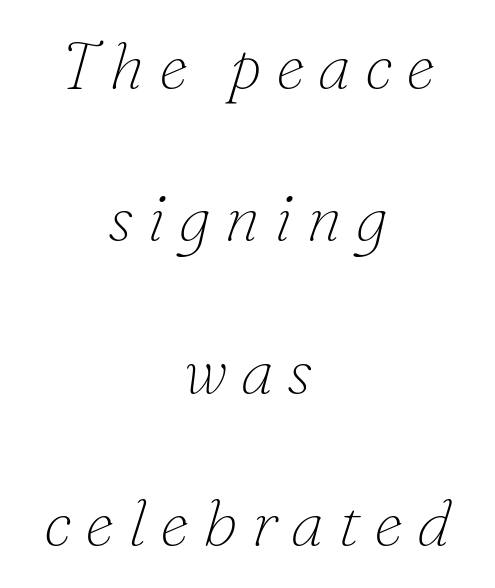
Q: Is the text bold? A: No.
Q: Is the text italic (slanted)? A: Yes, it leans right by about 16 degrees.
Q: Is the typeface a serif or a sans-serif typeface? A: Serif.
Q: Is the text underlined? A: No.
Q: How is the paragraph aligned? A: Centered.
Q: Is the spacing between letters normal or unusually wide? A: Unusually wide.
Q: Is the spacing between lines tight, normal or loose? A: Loose.
Q: Width (condensed, normal, or wide)? A: Normal.
Q: Stroke contrast? A: Low.
Q: x-height? A: Small.
Q: Monospaced? A: No.
